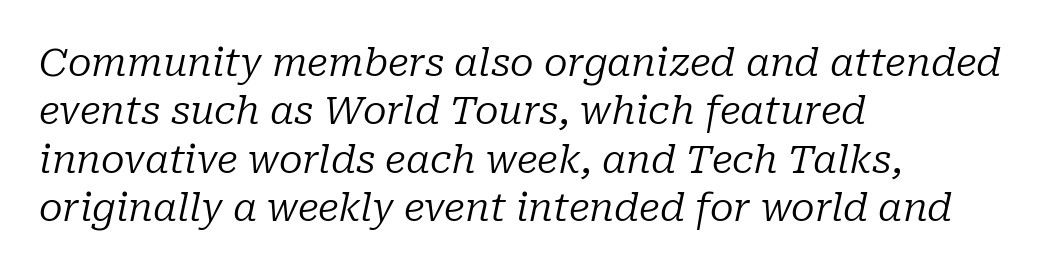
Q: Is the text bold? A: No.
Q: Is the text italic (slanted)? A: Yes, it leans right by about 10 degrees.
Q: Is the typeface a serif or a sans-serif typeface? A: Serif.
Q: Is the text underlined? A: No.
Q: How is the paragraph aligned? A: Left-aligned.
Q: Is the spacing between letters normal or unusually wide? A: Normal.
Q: Width (condensed, normal, or wide)? A: Normal.
Q: Stroke contrast? A: Low.
Q: x-height? A: Medium.
Q: Monospaced? A: No.
